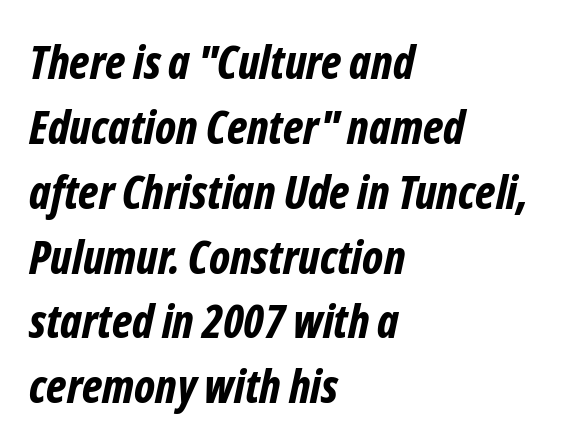
The image shows 46 px bold, condensed type, italic (leaning right); set left-aligned, normal line spacing (1.41x), normal letter spacing, not underlined; low stroke contrast and a medium x-height.
